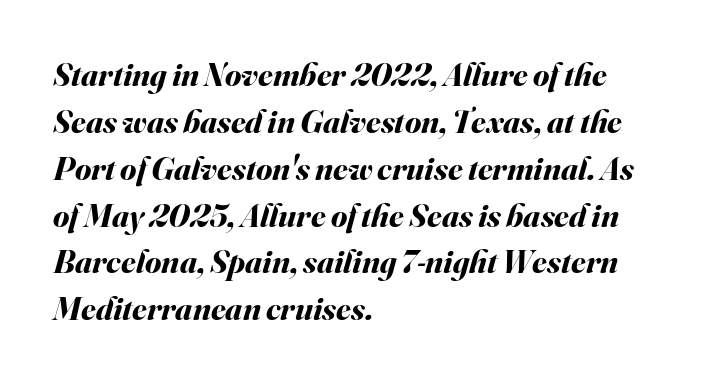
The letters are bold, with thick, heavy strokes. Observe the ordinary spacing: letters are neighbours, not strangers. The glyphs look as if they've been sheared to an angle. Layout note: lines flush left.
